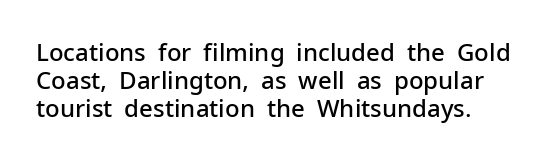
The specimen reads as upright at a glance. Here the glyphs are tracked normally, forming tight word shapes. In CSS terms this would be text-align: left. Look at the stroke-to-counter ratio: somewhat heavy, a semibold. The space beneath each line is pristine and unruled.
